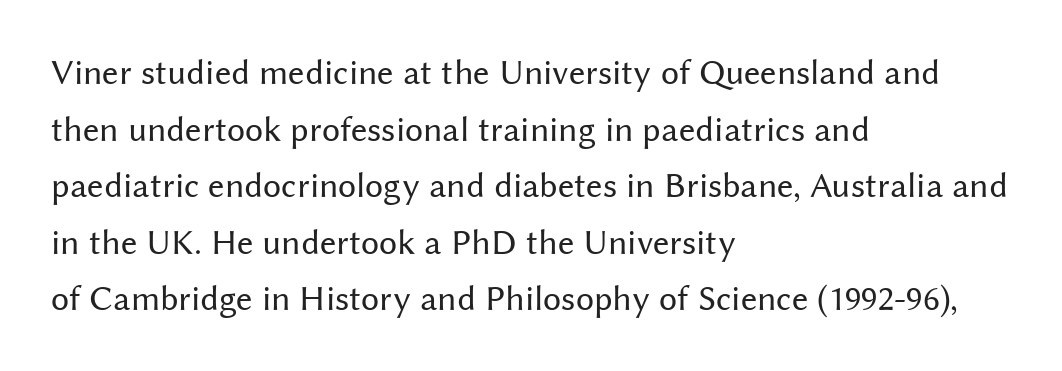
{"serif": "no", "italic": "no", "bold": "no", "weight": "regular", "width": "normal", "stroke_contrast": "medium", "x_height": "medium", "monospaced": "no", "underline": "no", "align": "left", "line_spacing": "normal", "line_spacing_ratio": 1.57, "letter_spacing": "normal", "letter_spacing_em": 0.0, "glyph_px": 36}
